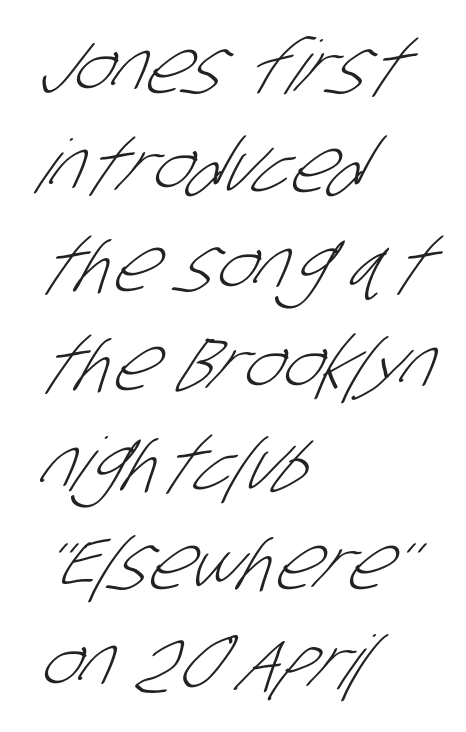
Q: Is the text bold? A: No.
Q: Is the typeface a serif or a sans-serif typeface? A: Sans-serif.
Q: Is the text underlined? A: No.
Q: How is the paragraph aligned? A: Left-aligned.
Q: Is the spacing between letters normal or unusually wide? A: Normal.
Q: Is the spacing between lines tight, normal or loose? A: Normal.
Q: Width (condensed, normal, or wide)? A: Condensed.
Q: Stroke contrast? A: Low.
Q: x-height? A: Large.
Q: Monospaced? A: No.
